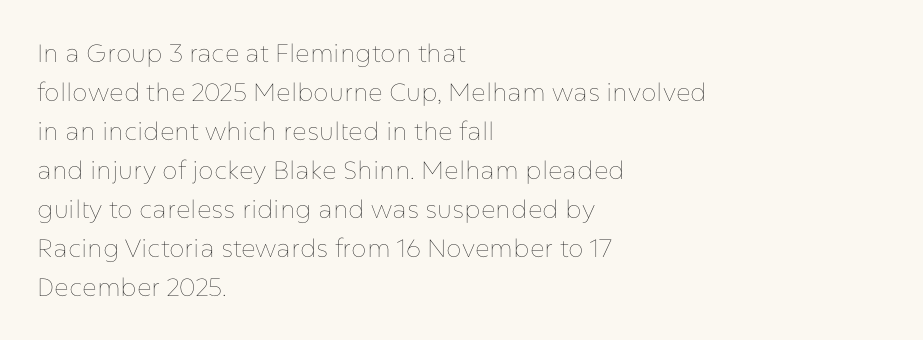
The image shows 25 px text type, upright; set left-aligned, normal line spacing (1.56x), normal letter spacing, not underlined.
